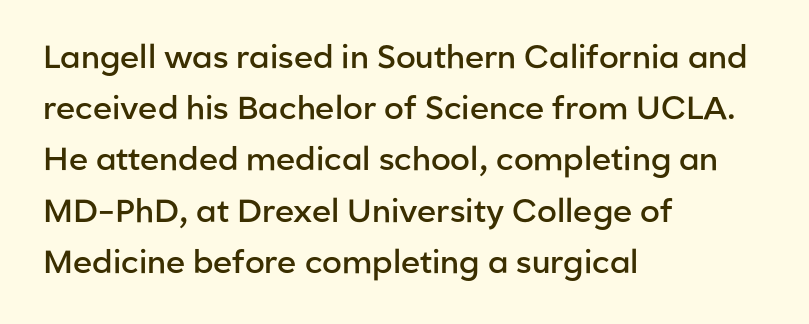
{"serif": "no", "italic": "no", "bold": "semi", "weight": "semibold", "width": "normal", "stroke_contrast": "low", "x_height": "medium", "monospaced": "no", "underline": "no", "align": "left", "line_spacing": "normal", "line_spacing_ratio": 1.6, "letter_spacing": "normal", "letter_spacing_em": 0.0, "glyph_px": 32}
